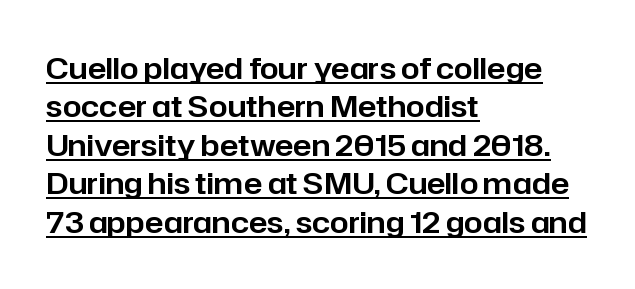
{"serif": "no", "italic": "no", "width": "normal", "stroke_contrast": "low", "x_height": "medium", "monospaced": "no", "underline": "yes", "align": "left", "line_spacing": "normal", "line_spacing_ratio": 1.28, "letter_spacing": "normal", "letter_spacing_em": 0.0, "glyph_px": 30}
